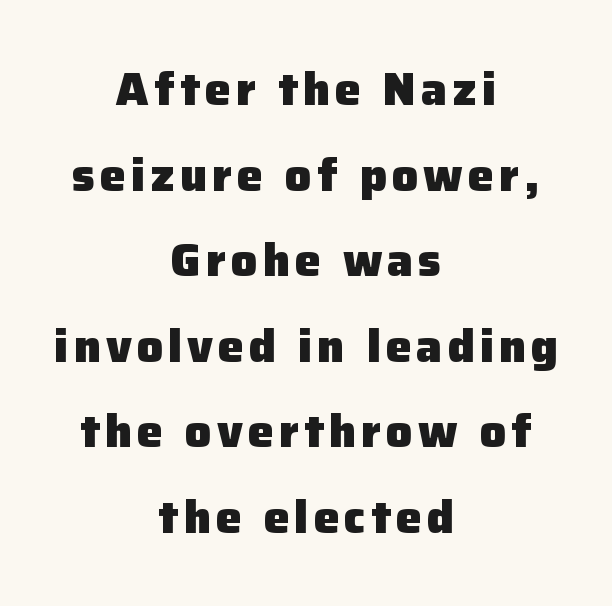
The image shows 46 px heavy sans-serif type, upright; set centered, line spacing 1.86x, not underlined; low stroke contrast and a medium x-height.
